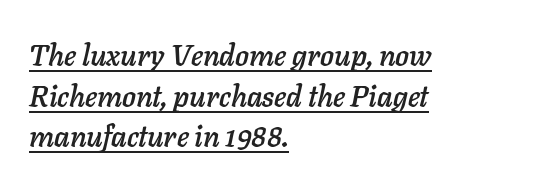
Each word holds together tightly as a unit, with standard inter-letter gaps. Somebody hit Ctrl+U on this one — the words are underlined. The paragraph shown leans on its left margin. These lines sit exactly where default settings would place them. Quick note: italic.
